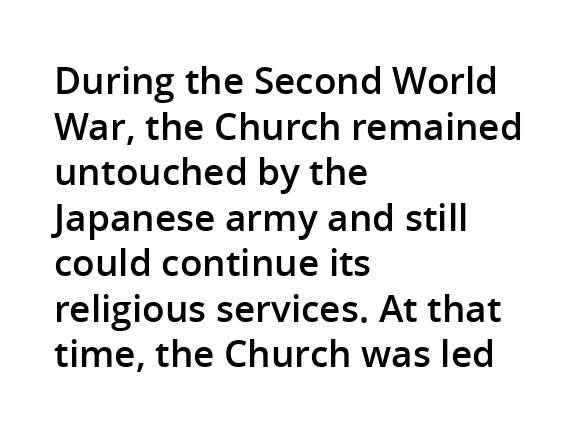
{"serif": "no", "italic": "no", "bold": "semi", "weight": "semibold", "width": "normal", "stroke_contrast": "low", "x_height": "medium", "monospaced": "no", "underline": "no", "align": "left", "line_spacing_ratio": 1.23, "letter_spacing": "normal", "letter_spacing_em": 0.0, "glyph_px": 37}
